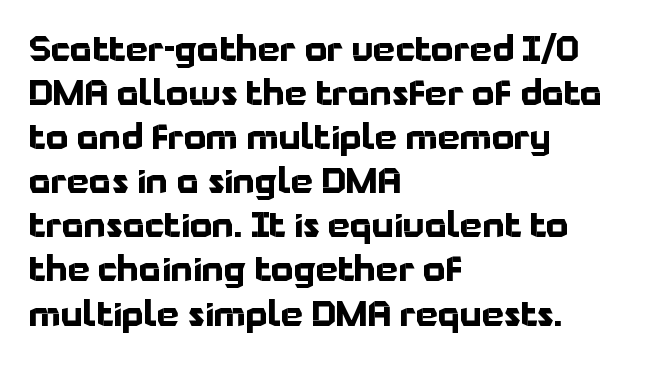
The image shows 35 px bold sans-serif type, upright; set left-aligned, normal line spacing (1.26x), normal letter spacing, not underlined; low stroke contrast and a medium x-height.
